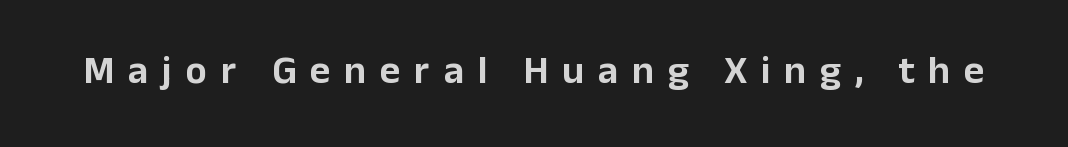
Q: Is the text italic (slanted)? A: No, it is upright.
Q: Is the typeface a serif or a sans-serif typeface? A: Sans-serif.
Q: Is the text underlined? A: No.
Q: Is the spacing between letters normal or unusually wide? A: Unusually wide.
Q: Width (condensed, normal, or wide)? A: Normal.
Q: Stroke contrast? A: Low.
Q: x-height? A: Medium.
Q: Monospaced? A: No.
